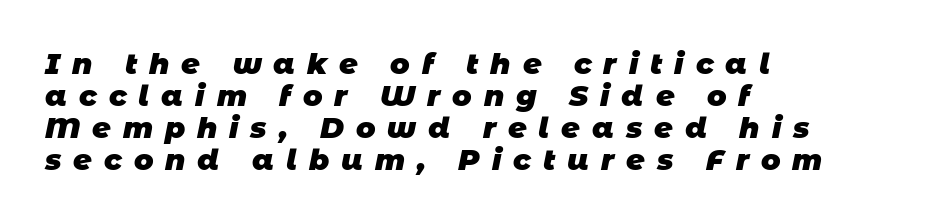
Q: Is the text bold? A: Yes.
Q: Is the typeface a serif or a sans-serif typeface? A: Sans-serif.
Q: Is the text underlined? A: No.
Q: How is the paragraph aligned? A: Left-aligned.
Q: Is the spacing between letters normal or unusually wide? A: Unusually wide.
Q: Is the spacing between lines tight, normal or loose? A: Tight.
Q: Width (condensed, normal, or wide)? A: Normal.
Q: Stroke contrast? A: Low.
Q: x-height? A: Large.
Q: Monospaced? A: No.
